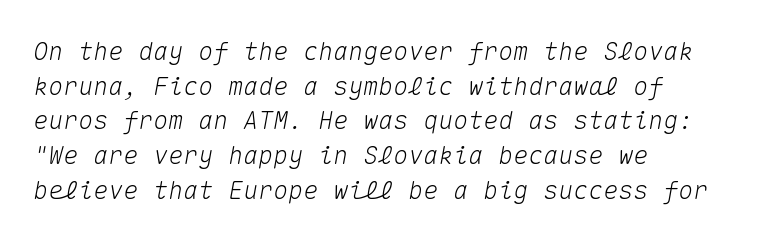
{"italic": "yes", "lean": "right", "slant_degrees": 10, "underline": "no", "align": "left", "line_spacing": "normal", "line_spacing_ratio": 1.39, "letter_spacing": "normal", "letter_spacing_em": 0.0, "glyph_px": 25}
